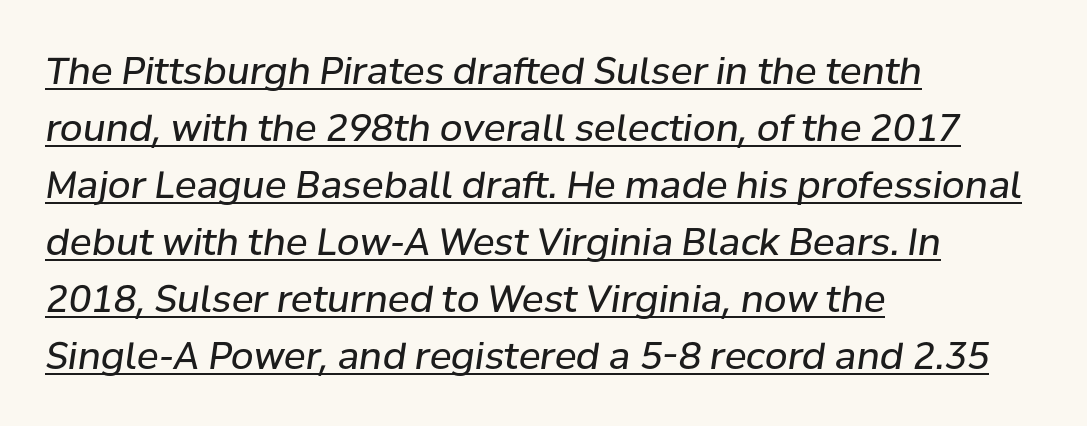
Q: Is the text bold? A: No.
Q: Is the text italic (slanted)? A: Yes, it leans right by about 8 degrees.
Q: Is the text underlined? A: Yes.
Q: How is the paragraph aligned? A: Left-aligned.
Q: Is the spacing between letters normal or unusually wide? A: Normal.
Q: Is the spacing between lines tight, normal or loose? A: Normal.
Q: Width (condensed, normal, or wide)? A: Normal.
Q: Stroke contrast? A: Low.
Q: x-height? A: Medium.
Q: Monospaced? A: No.
